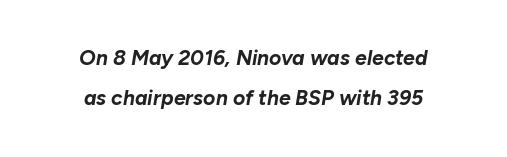
Q: Is the text bold? A: Yes.
Q: Is the text italic (slanted)? A: Yes, it leans right by about 10 degrees.
Q: Is the text underlined? A: No.
Q: How is the paragraph aligned? A: Centered.
Q: Is the spacing between letters normal or unusually wide? A: Normal.
Q: Is the spacing between lines tight, normal or loose? A: Loose.
